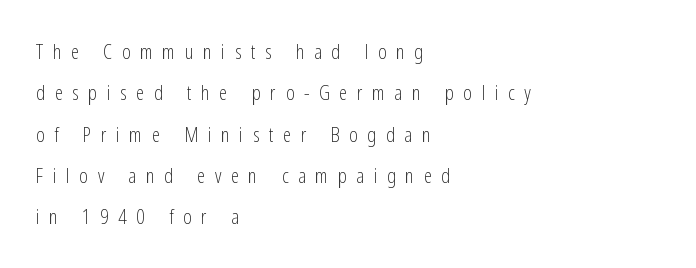
You can tell it's not italic because the verticals are truly vertical. The space directly below the letters is spotless. Ink coverage per letter is moderate at most. The rendering inserts visible extra space after every character. The vertical gap from one line to the next is large.
